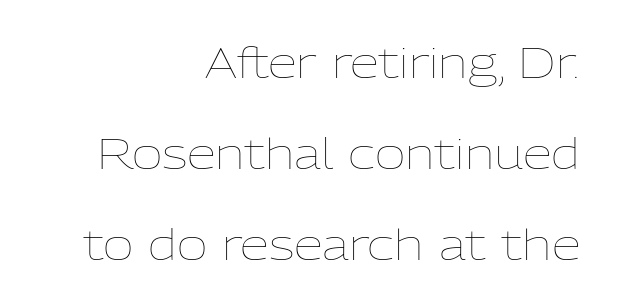
Stroke mass is kept to a normal reading level or below. Look at the tracking — it's just the regular setting, nothing added. Plain, unruled lines of type. No italicization has been applied; the sample stays upright.
